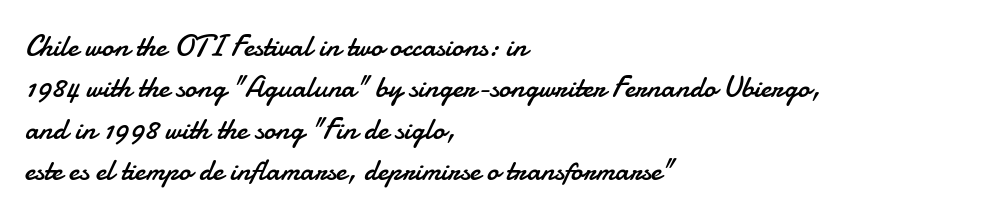
Q: Is the text bold? A: No.
Q: Is the text italic (slanted)? A: Yes.
Q: Is the typeface a serif or a sans-serif typeface? A: Sans-serif.
Q: Is the text underlined? A: No.
Q: How is the paragraph aligned? A: Left-aligned.
Q: Is the spacing between letters normal or unusually wide? A: Normal.
Q: Is the spacing between lines tight, normal or loose? A: Normal.
Q: Width (condensed, normal, or wide)? A: Normal.
Q: Stroke contrast? A: Low.
Q: x-height? A: Small.
Q: Monospaced? A: No.
